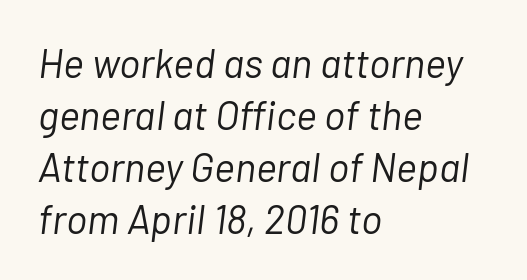
The image shows 40 px light type, italic (leaning right); set left-aligned, normal line spacing (1.3x), normal letter spacing, not underlined; low stroke contrast and a medium x-height.
